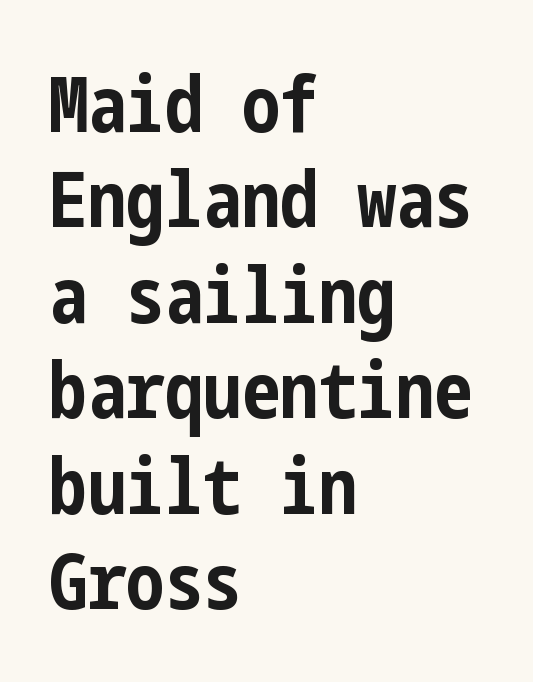
{"serif": "no", "italic": "no", "bold": "yes", "weight": "bold", "width": "condensed", "stroke_contrast": "low", "x_height": "medium", "underline": "no", "align": "left", "line_spacing_ratio": 1.24, "letter_spacing": "normal", "letter_spacing_em": 0.0, "glyph_px": 77}
